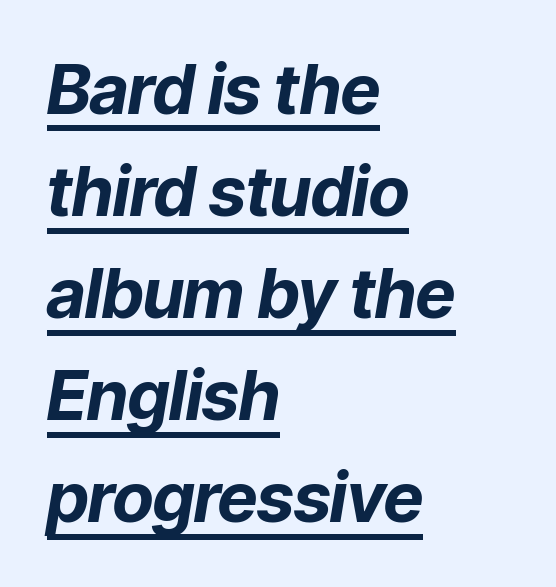
The image shows 69 px bold type, italic (leaning right); set left-aligned, normal line spacing (1.48x), normal letter spacing, underlined; low stroke contrast and a medium x-height.
